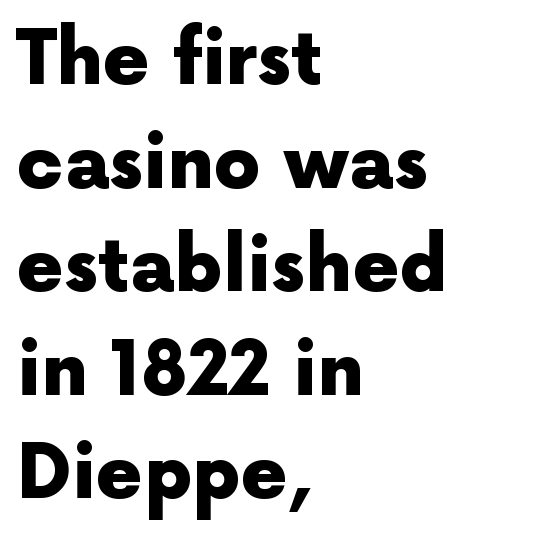
The area under the type is left untouched. These lines are set flush left with a ragged right edge. Nope, not italic — everything's standing straight. You can tell from the bare stems that sans-serif type was used.
